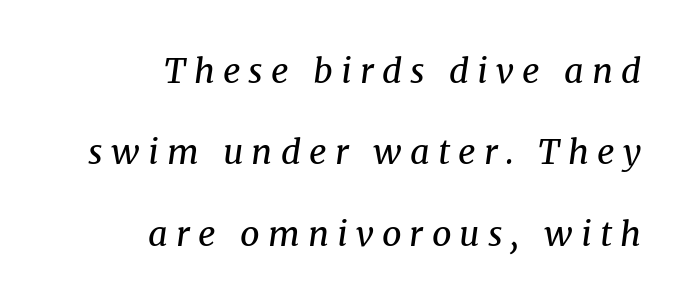
{"serif": "yes", "italic": "yes", "lean": "right", "slant_degrees": 8, "bold": "no", "weight": "regular", "width": "normal", "stroke_contrast": "medium", "x_height": "medium", "monospaced": "no", "underline": "no", "align": "right", "line_spacing": "loose", "line_spacing_ratio": 2.39, "letter_spacing": "wide", "letter_spacing_em": 0.24, "glyph_px": 34}
